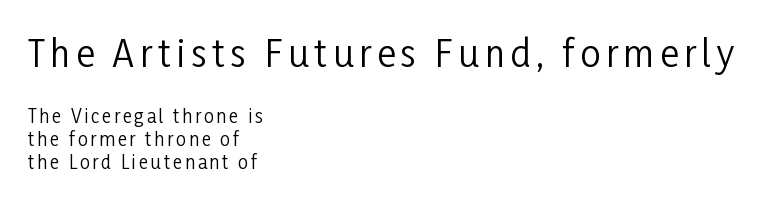
Q: Is the text bold? A: No.
Q: Is the text italic (slanted)? A: No, it is upright.
Q: Is the typeface a serif or a sans-serif typeface? A: Sans-serif.
Q: Is the text underlined? A: No.
Q: How is the paragraph aligned? A: Left-aligned.
Q: Is the spacing between lines tight, normal or loose? A: Normal.
Q: Which block of text is set in a larger size, the first (top) or the second (bottom)? A: The first (top) one.
Q: Width (condensed, normal, or wide)? A: Condensed.
Q: Stroke contrast? A: Low.
Q: x-height? A: Medium.
Q: Monospaced? A: No.
